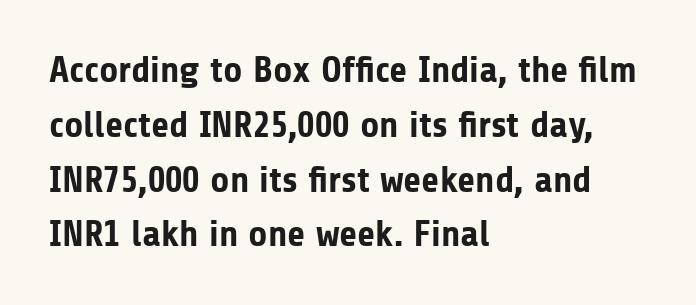
Notice how thick the strokes are: this is what a full bold looks like. The type sits square on the baseline with zero lean. Lines of text with bare space underneath. Vertically, the passage feels balanced, rows spaced as you'd expect. Spacing between characters is what you'd get straight out of the box. In terms of letterform style, serifs are entirely absent.
